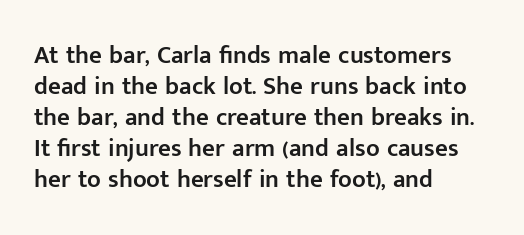
Q: Is the text bold? A: Semi-bold.
Q: Is the text italic (slanted)? A: No, it is upright.
Q: Is the text underlined? A: No.
Q: How is the paragraph aligned? A: Left-aligned.
Q: Is the spacing between letters normal or unusually wide? A: Normal.
